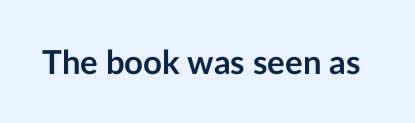
Q: Is the text bold? A: Yes.
Q: Is the text italic (slanted)? A: No, it is upright.
Q: Is the typeface a serif or a sans-serif typeface? A: Sans-serif.
Q: Is the text underlined? A: No.
Q: Is the spacing between letters normal or unusually wide? A: Normal.
Q: Width (condensed, normal, or wide)? A: Normal.
Q: Stroke contrast? A: Low.
Q: x-height? A: Medium.
Q: Monospaced? A: No.
